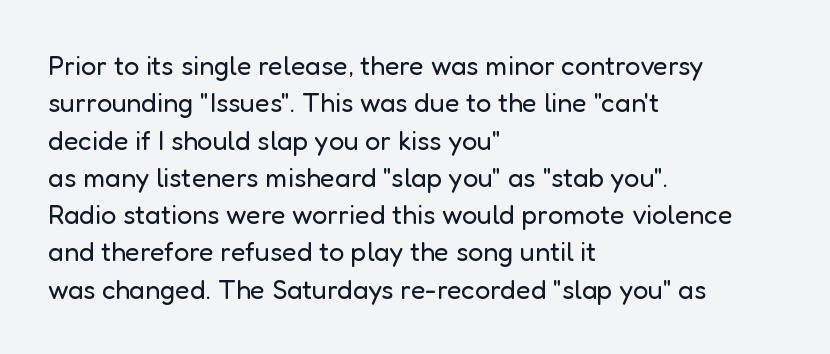
Interline gaps are of average width in this sample. Inter-character spacing is left at the font's built-in metrics. If you drew a line through each stem, it would be perfectly vertical. Words float on clear page, feet unadorned. Each line starts at the same left margin while the right side varies.
